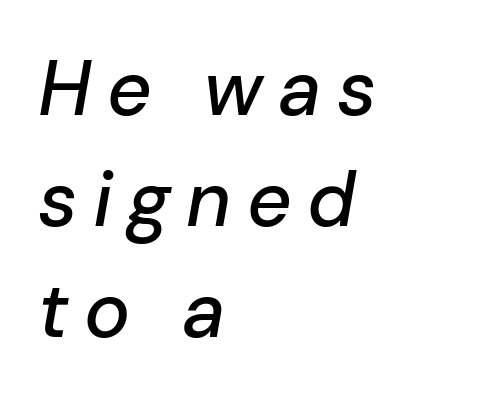
The image shows 77 px text type, italic (leaning right); set left-aligned, normal line spacing (1.44x), unusually wide letter spacing (+0.2 em), not underlined; low stroke contrast and a medium x-height.
